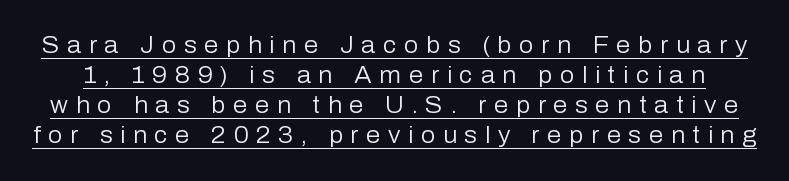
{"italic": "no", "bold": "no", "underline": "yes", "line_spacing": "normal", "line_spacing_ratio": 1.31, "letter_spacing": "wide", "letter_spacing_em": 0.33, "glyph_px": 23}
